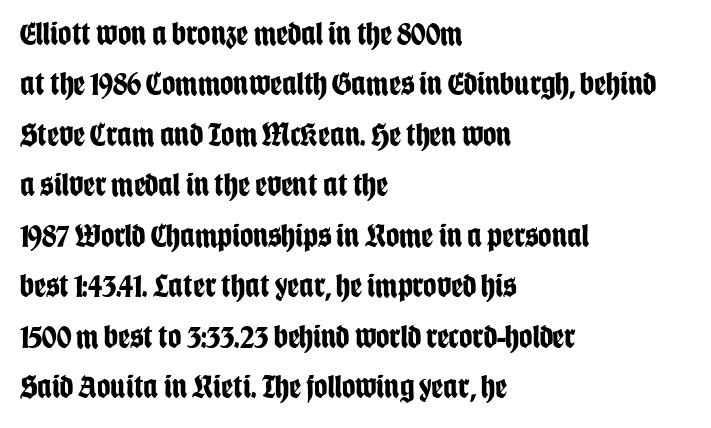
Q: Is the text bold? A: Yes.
Q: Is the text italic (slanted)? A: No, it is upright.
Q: Is the typeface a serif or a sans-serif typeface? A: Sans-serif.
Q: Is the text underlined? A: No.
Q: How is the paragraph aligned? A: Left-aligned.
Q: Is the spacing between letters normal or unusually wide? A: Normal.
Q: Is the spacing between lines tight, normal or loose? A: Normal.
Q: Width (condensed, normal, or wide)? A: Condensed.
Q: Stroke contrast? A: Low.
Q: x-height? A: Large.
Q: Monospaced? A: No.
